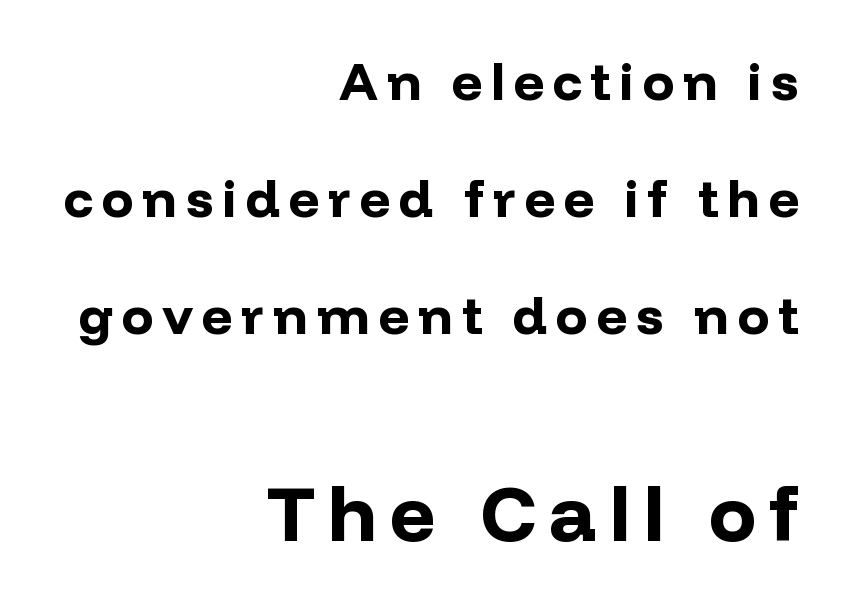
{"serif": "no", "italic": "no", "bold": "yes", "weight": "bold", "width": "normal", "stroke_contrast": "low", "x_height": "medium", "monospaced": "no", "underline": "no", "align": "right", "line_spacing": "loose", "line_spacing_ratio": 2.21, "larger_block": "second", "size_ratio": 1.49, "glyph_px": 79}
